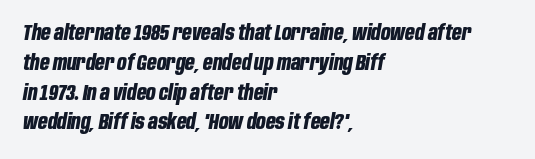
{"italic": "yes", "lean": "right", "slant_degrees": 10, "bold": "yes", "underline": "no", "align": "left", "line_spacing": "normal", "line_spacing_ratio": 1.42, "letter_spacing": "normal", "letter_spacing_em": 0.0, "glyph_px": 21}
